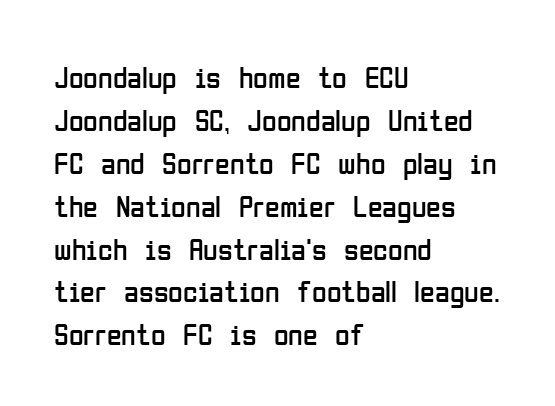
A typesetter would call this proportional, since set widths differ per character. Every stem runs plumb, perpendicular to the baseline. No word sits above an underline. Notice how the passage keeps a crisp vertical edge on the left only.
